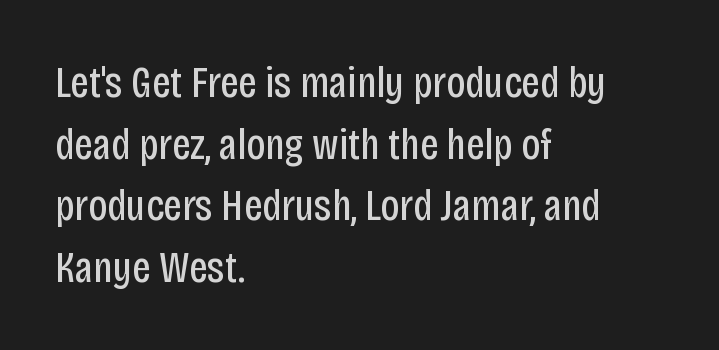
{"serif": "no", "italic": "no", "bold": "no", "weight": "regular", "width": "condensed", "stroke_contrast": "low", "x_height": "large", "monospaced": "no", "underline": "no", "align": "left", "line_spacing": "normal", "line_spacing_ratio": 1.37, "letter_spacing": "normal", "letter_spacing_em": 0.0, "glyph_px": 45}
